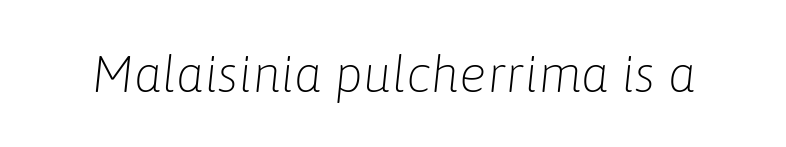
The image shows 51 px light type, italic (leaning right); set normal letter spacing, not underlined; low stroke contrast and a medium x-height.
